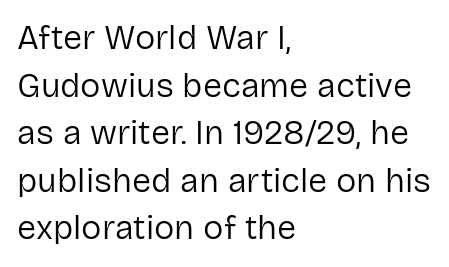
Check the space under the baseline: it is left empty. Weight: not bold — regular or lighter. Proportional: the letters do not fall into vertical columns. If you drew a line through each stem, it would be perfectly vertical. The letters sit at their default tracking, neither squeezed nor spread. Summary of vertical rhythm: regular, with standard interline spacing.
